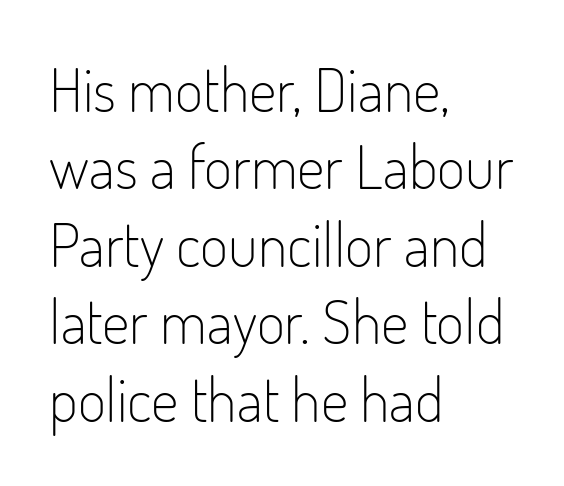
The image shows 61 px light, condensed sans-serif type, upright; set left-aligned, normal line spacing (1.27x), normal letter spacing, not underlined; low stroke contrast and a small x-height.
